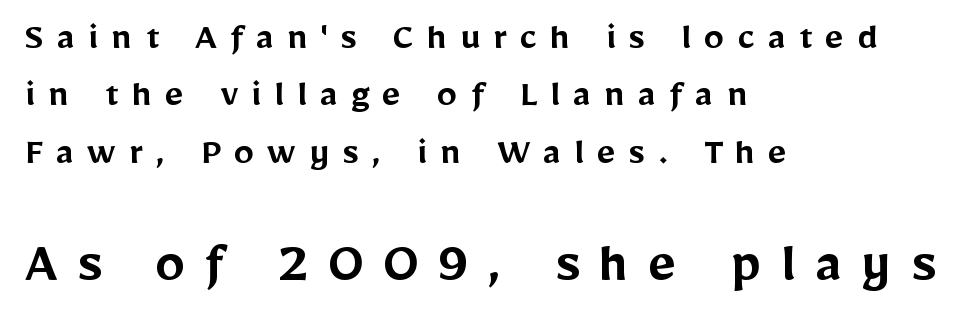
{"serif": "no", "italic": "no", "bold": "semi", "weight": "semibold", "width": "normal", "stroke_contrast": "low", "x_height": "medium", "monospaced": "no", "underline": "no", "align": "left", "line_spacing": "normal", "line_spacing_ratio": 1.4, "letter_spacing": "wide", "letter_spacing_em": 0.32, "larger_block": "second", "size_ratio": 1.49, "glyph_px": 61}
